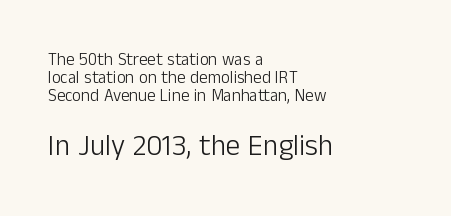
Q: Is the text bold? A: No.
Q: Is the text italic (slanted)? A: No, it is upright.
Q: Is the typeface a serif or a sans-serif typeface? A: Sans-serif.
Q: Is the text underlined? A: No.
Q: How is the paragraph aligned? A: Left-aligned.
Q: Is the spacing between letters normal or unusually wide? A: Normal.
Q: Is the spacing between lines tight, normal or loose? A: Tight.
Q: Which block of text is set in a larger size, the first (top) or the second (bottom)? A: The second (bottom) one.
Q: Width (condensed, normal, or wide)? A: Normal.
Q: Stroke contrast? A: Low.
Q: x-height? A: Medium.
Q: Monospaced? A: No.
